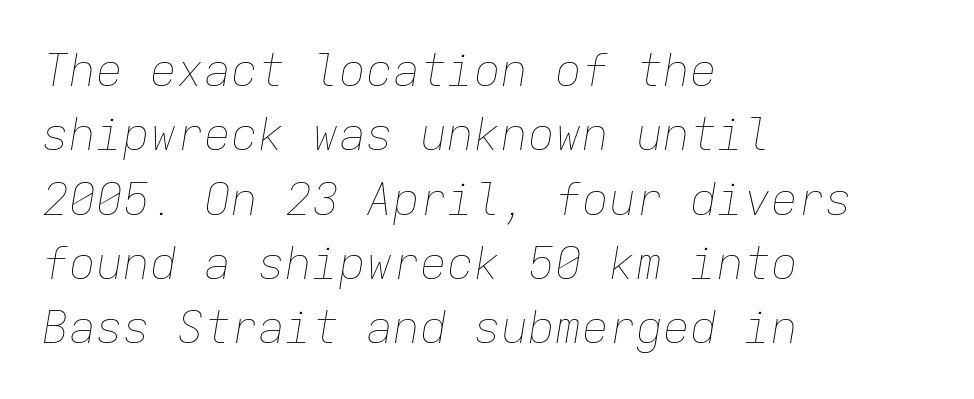
The image shows 45 px thin type, italic (leaning right), monospaced; set left-aligned, normal line spacing (1.43x), normal letter spacing, not underlined; low stroke contrast and a medium x-height.
